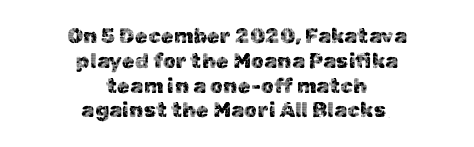
The image shows 21 px text type, upright; set centered, line spacing 1.18x, normal letter spacing, not underlined.
